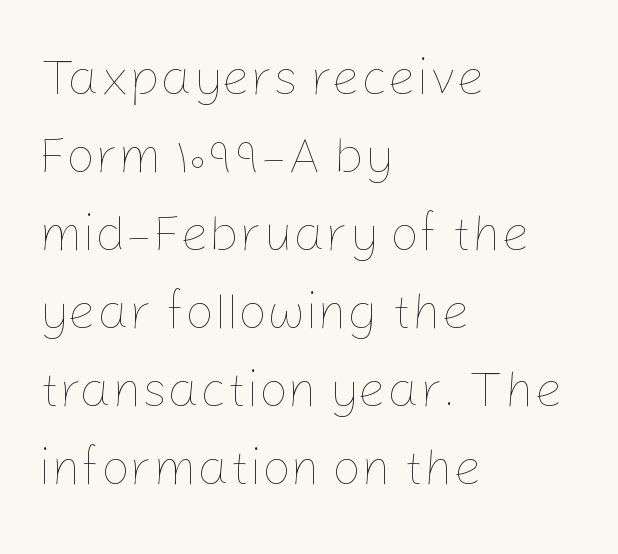
{"italic": "no", "bold": "no", "weight": "thin", "width": "normal", "stroke_contrast": "low", "x_height": "medium", "monospaced": "no", "underline": "no", "align": "left", "line_spacing": "normal", "line_spacing_ratio": 1.53, "letter_spacing": "normal", "letter_spacing_em": 0.0, "glyph_px": 51}
